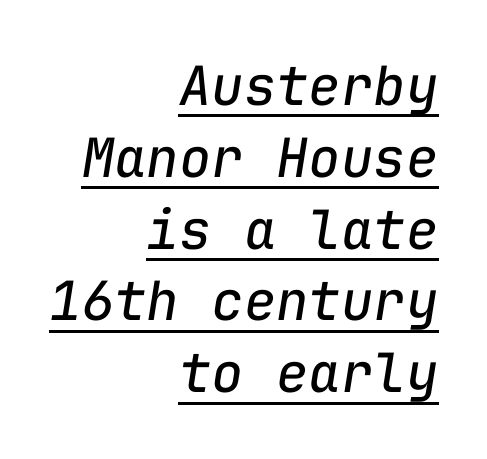
{"italic": "yes", "lean": "right", "slant_degrees": 9, "bold": "no", "weight": "regular", "width": "normal", "stroke_contrast": "low", "x_height": "medium", "monospaced": "yes", "underline": "yes", "align": "right", "line_spacing": "normal", "line_spacing_ratio": 1.33, "letter_spacing": "normal", "letter_spacing_em": 0.0, "glyph_px": 54}
